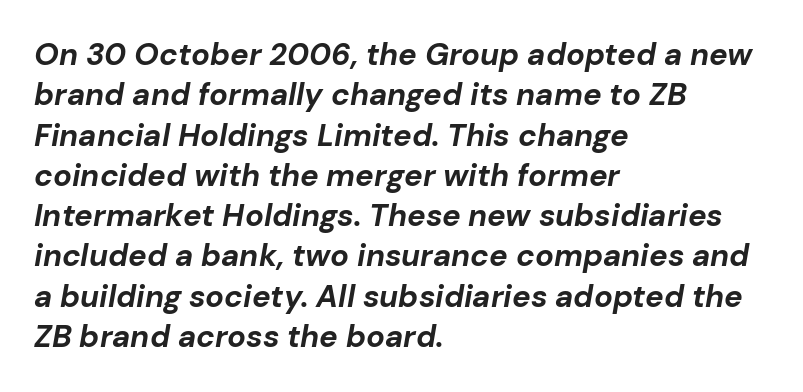
Q: Is the text bold? A: Yes.
Q: Is the text italic (slanted)? A: Yes, it leans right by about 10 degrees.
Q: Is the text underlined? A: No.
Q: How is the paragraph aligned? A: Left-aligned.
Q: Is the spacing between letters normal or unusually wide? A: Normal.
Q: Is the spacing between lines tight, normal or loose? A: Normal.
Q: Width (condensed, normal, or wide)? A: Normal.
Q: Stroke contrast? A: Low.
Q: x-height? A: Medium.
Q: Monospaced? A: No.
